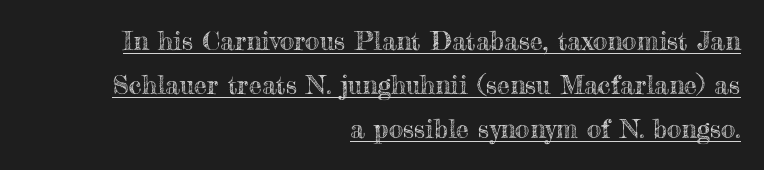
{"italic": "no", "underline": "yes", "align": "right", "line_spacing": "normal", "line_spacing_ratio": 1.7, "letter_spacing": "normal", "letter_spacing_em": 0.0, "glyph_px": 26}
